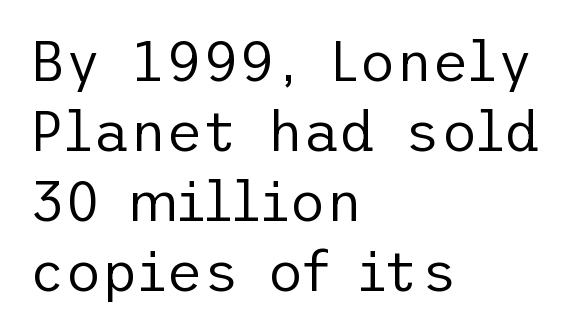
The image shows 56 px regular-weight sans-serif type, upright; set left-aligned, normal line spacing (1.25x), normal letter spacing, not underlined; low stroke contrast and a medium x-height.
